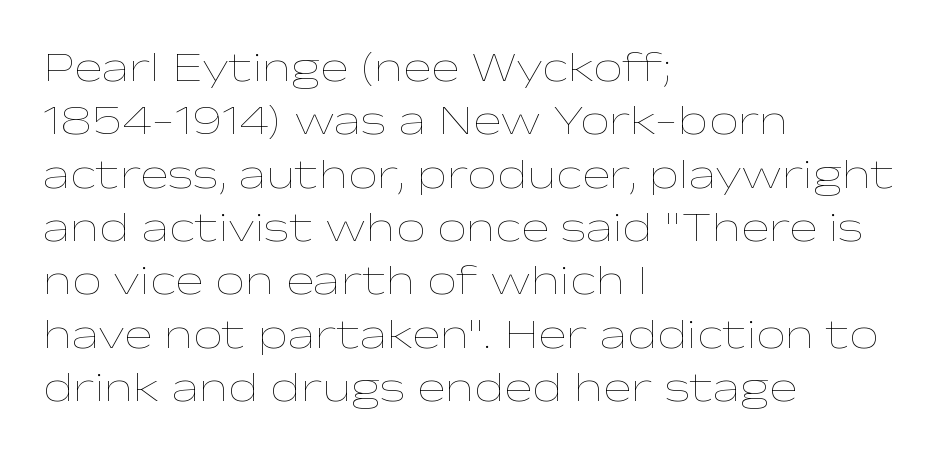
Underline: absent. A typesetter would call this zero additional tracking. Typeset ragged right — the left edge is the straight one. No chunkiness to these letters — they're not bold. Here the designer chose a conventional face with non-uniform glyph widths. The typography opts for an upright posture over an oblique one.
